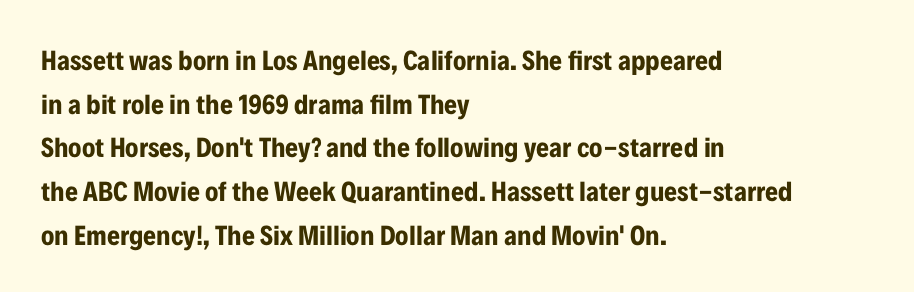
{"serif": "no", "italic": "no", "bold": "yes", "weight": "bold", "width": "condensed", "stroke_contrast": "low", "x_height": "medium", "monospaced": "no", "underline": "no", "align": "left", "line_spacing": "normal", "line_spacing_ratio": 1.56, "letter_spacing": "normal", "letter_spacing_em": 0.0, "glyph_px": 28}
